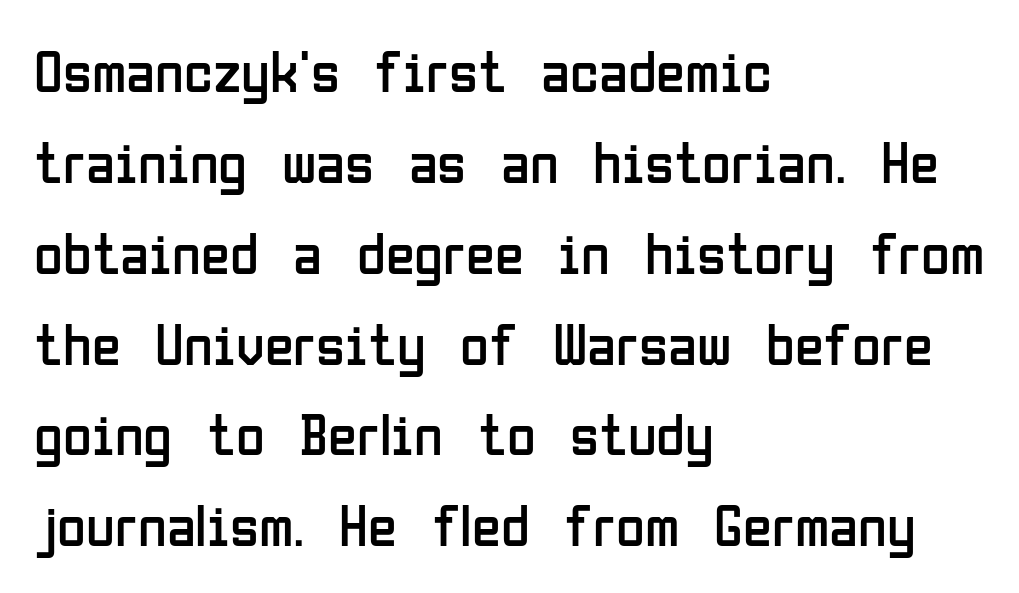
The image shows 59 px regular-weight, condensed sans-serif type, upright; set left-aligned, normal line spacing (1.54x), normal letter spacing, not underlined; low stroke contrast and a medium x-height.
